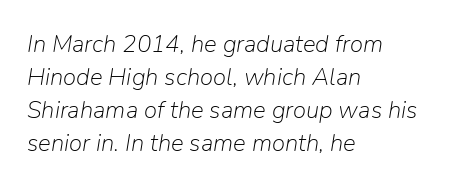
{"italic": "yes", "lean": "right", "slant_degrees": 9, "bold": "no", "underline": "no", "align": "left", "line_spacing": "normal", "line_spacing_ratio": 1.37, "letter_spacing": "normal", "letter_spacing_em": 0.0, "glyph_px": 24}
